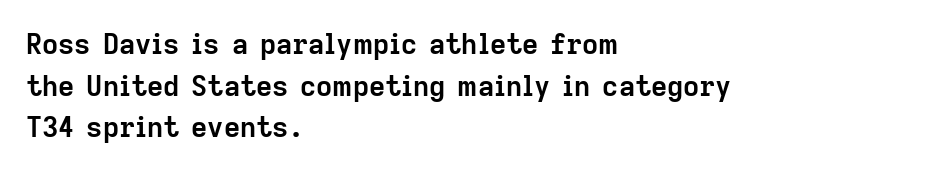
{"serif": "no", "italic": "no", "bold": "yes", "weight": "semibold", "width": "normal", "stroke_contrast": "low", "x_height": "medium", "monospaced": "no", "underline": "no", "align": "left", "line_spacing": "normal", "line_spacing_ratio": 1.49, "letter_spacing": "normal", "letter_spacing_em": 0.0, "glyph_px": 28}
